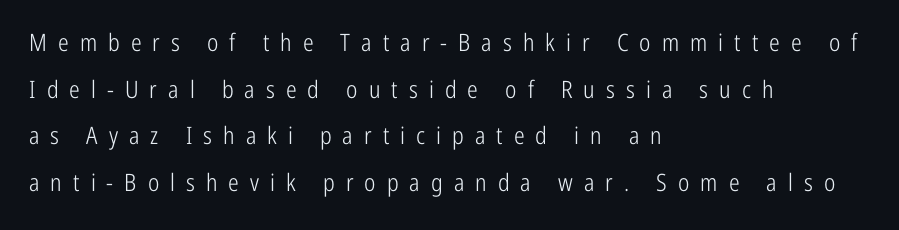
{"italic": "no", "bold": "no", "underline": "no", "align": "left", "line_spacing": "loose", "line_spacing_ratio": 1.94, "letter_spacing": "wide", "letter_spacing_em": 0.46, "glyph_px": 24}
